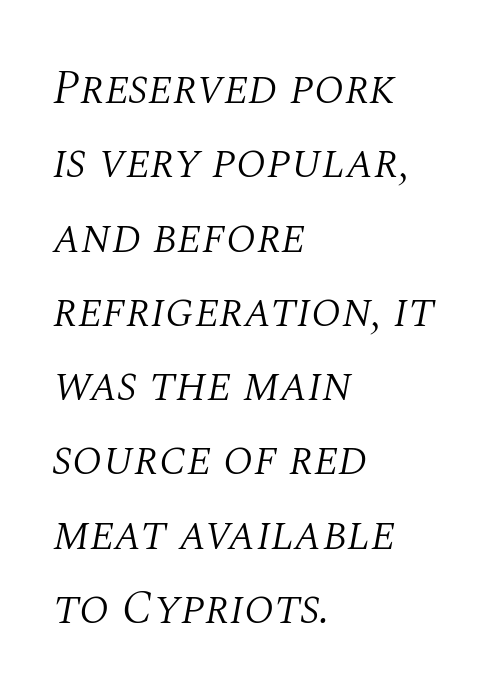
The image shows 47 px light serif type, italic (leaning right); set left-aligned, normal line spacing (1.58x), normal letter spacing, not underlined; medium stroke contrast and a large x-height.
